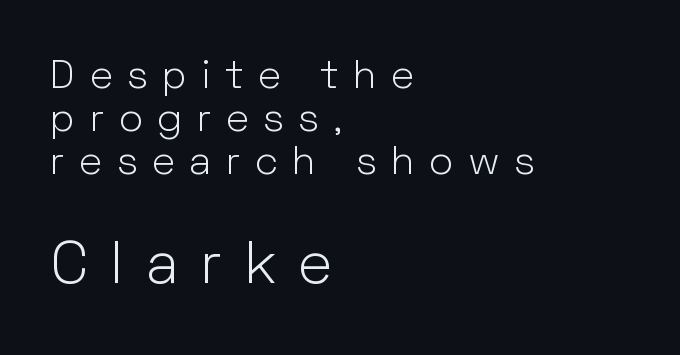
The image shows 60 px light sans-serif type, upright; set left-aligned, tight line spacing (1.07x), unusually wide letter spacing (+0.37 em), not underlined; the second (bottom) block is 1.5x larger; low stroke contrast and a medium x-height.
